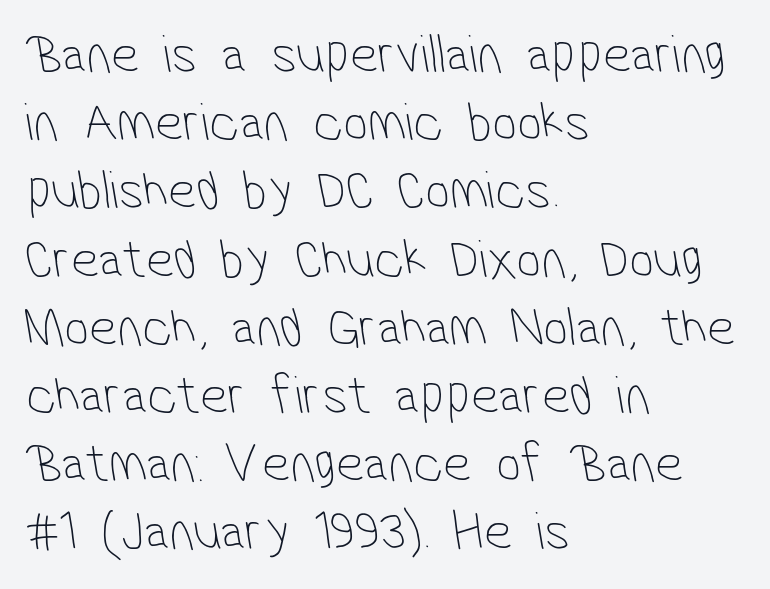
Q: Is the text bold? A: No.
Q: Is the typeface a serif or a sans-serif typeface? A: Sans-serif.
Q: Is the text underlined? A: No.
Q: How is the paragraph aligned? A: Left-aligned.
Q: Is the spacing between letters normal or unusually wide? A: Normal.
Q: Width (condensed, normal, or wide)? A: Condensed.
Q: Stroke contrast? A: Low.
Q: x-height? A: Medium.
Q: Monospaced? A: No.
